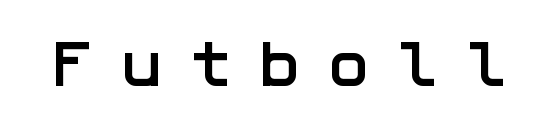
Q: Is the text bold? A: Yes.
Q: Is the text italic (slanted)? A: No, it is upright.
Q: Is the typeface a serif or a sans-serif typeface? A: Sans-serif.
Q: Is the text underlined? A: No.
Q: Is the spacing between letters normal or unusually wide? A: Unusually wide.
Q: Width (condensed, normal, or wide)? A: Normal.
Q: Stroke contrast? A: Low.
Q: x-height? A: Medium.
